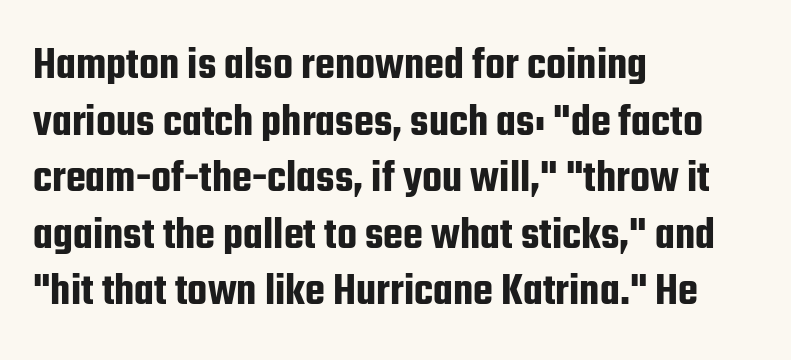
Do the characters align in a grid? No, the font is proportional. The face used here is rendered with its standard letterfit. All the whitespace from short lines collects on the right. What kind of face is this? One without serifs — a sans. Posture: upright roman.
